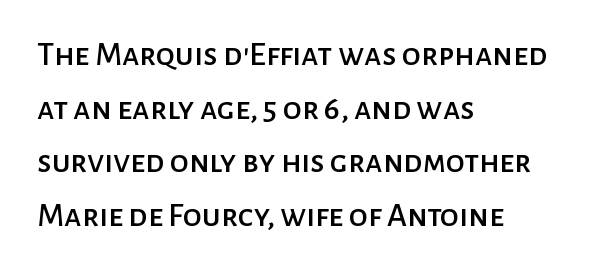
Looks like regular typesetting: each glyph gets only the width it needs. It's the straight-up-and-down kind of type. The passage shown has conventional tracking throughout. The space between consecutive lines is moderate.
